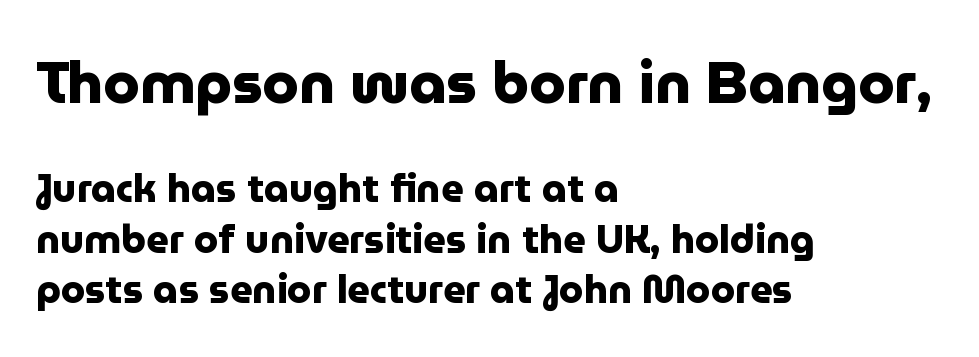
{"serif": "no", "italic": "no", "bold": "yes", "weight": "heavy", "width": "normal", "stroke_contrast": "low", "x_height": "medium", "monospaced": "no", "underline": "no", "align": "left", "line_spacing": "normal", "line_spacing_ratio": 1.29, "letter_spacing": "normal", "letter_spacing_em": 0.0, "larger_block": "first", "size_ratio": 1.49, "glyph_px": 58}
